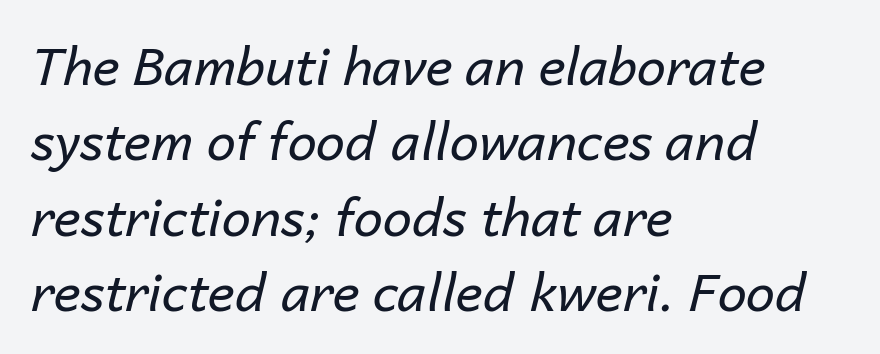
Q: Is the text bold? A: No.
Q: Is the text italic (slanted)? A: Yes, it leans right by about 14 degrees.
Q: Is the text underlined? A: No.
Q: How is the paragraph aligned? A: Left-aligned.
Q: Is the spacing between letters normal or unusually wide? A: Normal.
Q: Is the spacing between lines tight, normal or loose? A: Normal.
Q: Width (condensed, normal, or wide)? A: Normal.
Q: Stroke contrast? A: Low.
Q: x-height? A: Medium.
Q: Monospaced? A: No.
